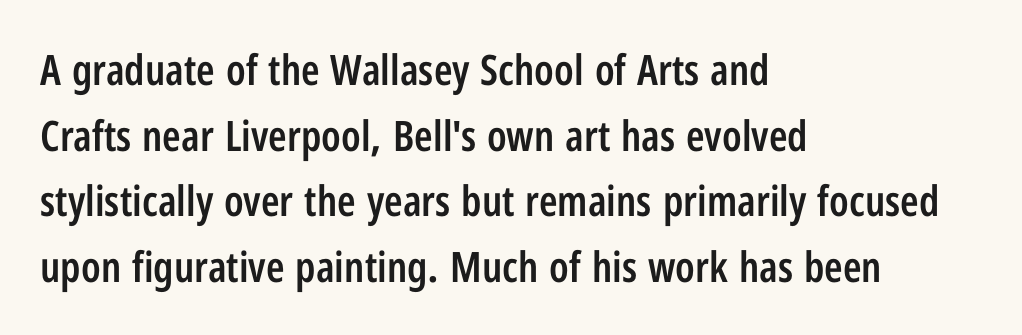
Q: Is the text bold? A: Semi-bold.
Q: Is the text italic (slanted)? A: No, it is upright.
Q: Is the typeface a serif or a sans-serif typeface? A: Sans-serif.
Q: Is the text underlined? A: No.
Q: How is the paragraph aligned? A: Left-aligned.
Q: Is the spacing between letters normal or unusually wide? A: Normal.
Q: Is the spacing between lines tight, normal or loose? A: Normal.
Q: Width (condensed, normal, or wide)? A: Condensed.
Q: Stroke contrast? A: Low.
Q: x-height? A: Medium.
Q: Monospaced? A: No.
